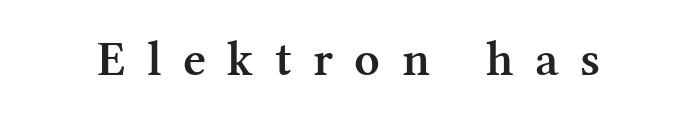
The image shows 50 px semibold serif type, upright; set unusually wide letter spacing (+0.43 em), not underlined; medium stroke contrast and a medium x-height.
